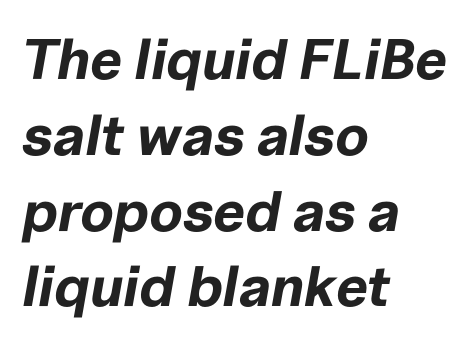
No word sits above an underline. The font is running at its bold setting. You can tell it's italic because the verticals aren't actually vertical. The letterforms sit shoulder to shoulder at normal distance. Leading matches the norm, producing a regular column. Does the copy run flush right? No — it runs flush left.
